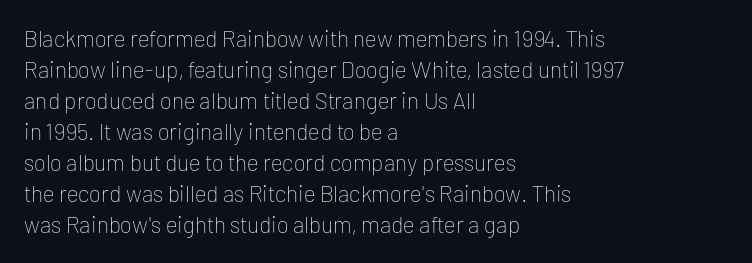
Q: Is the text bold? A: No.
Q: Is the text italic (slanted)? A: No, it is upright.
Q: Is the text underlined? A: No.
Q: How is the paragraph aligned? A: Left-aligned.
Q: Is the spacing between letters normal or unusually wide? A: Normal.
Q: Is the spacing between lines tight, normal or loose? A: Normal.
